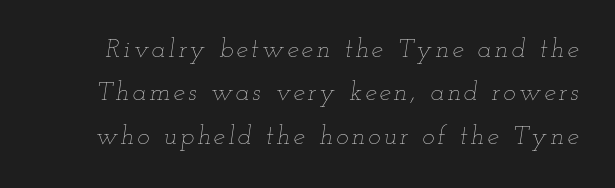
{"italic": "yes", "lean": "right", "slant_degrees": 12, "bold": "no", "underline": "no", "line_spacing": "normal", "line_spacing_ratio": 1.67, "glyph_px": 26}
